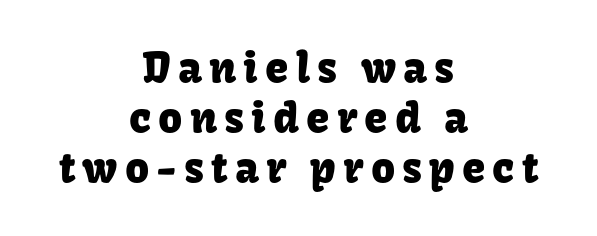
{"serif": "no", "italic": "no", "width": "normal", "stroke_contrast": "low", "x_height": "medium", "monospaced": "no", "underline": "no", "align": "center", "line_spacing_ratio": 1.19, "glyph_px": 42}
